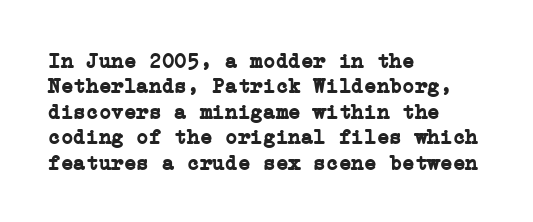
{"italic": "no", "bold": "yes", "underline": "no", "align": "left", "line_spacing_ratio": 1.21, "letter_spacing": "normal", "letter_spacing_em": 0.0, "glyph_px": 21}
